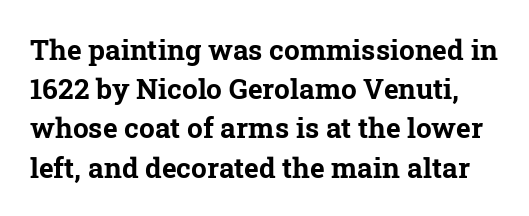
The image shows 28 px bold serif type; set normal line spacing (1.4x), normal letter spacing, not underlined; low stroke contrast and a medium x-height.
